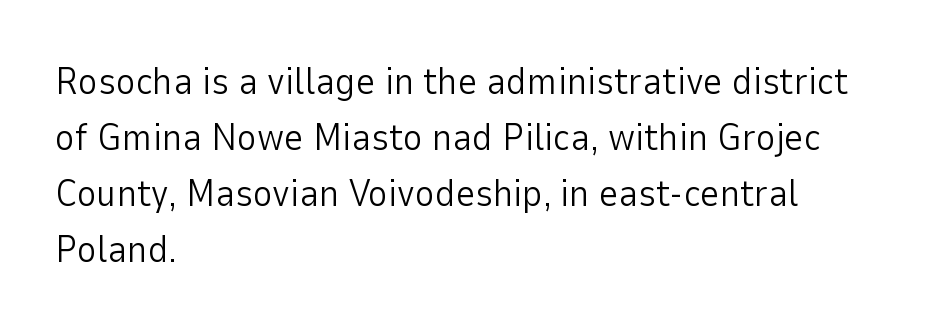
{"serif": "no", "italic": "no", "bold": "no", "weight": "light", "width": "normal", "stroke_contrast": "low", "x_height": "medium", "monospaced": "no", "underline": "no", "align": "left", "line_spacing": "normal", "line_spacing_ratio": 1.47, "letter_spacing": "normal", "letter_spacing_em": 0.0, "glyph_px": 38}
